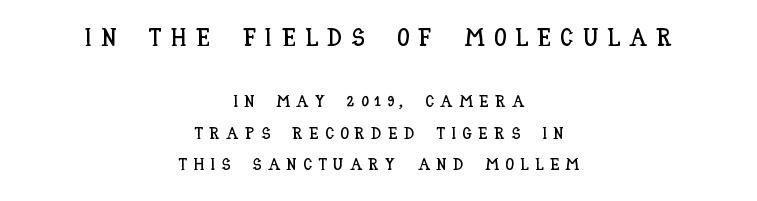
The image shows 25 px text type, upright; set centered, line spacing 1.87x, unusually wide letter spacing (+0.37 em), not underlined; the first (top) block is 1.47x larger.
